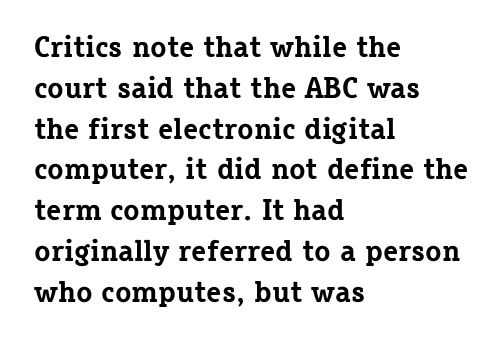
Q: Is the text bold? A: Yes.
Q: Is the text italic (slanted)? A: No, it is upright.
Q: Is the typeface a serif or a sans-serif typeface? A: Serif.
Q: Is the text underlined? A: No.
Q: How is the paragraph aligned? A: Left-aligned.
Q: Is the spacing between letters normal or unusually wide? A: Normal.
Q: Is the spacing between lines tight, normal or loose? A: Normal.
Q: Width (condensed, normal, or wide)? A: Normal.
Q: Stroke contrast? A: Low.
Q: x-height? A: Medium.
Q: Monospaced? A: No.
